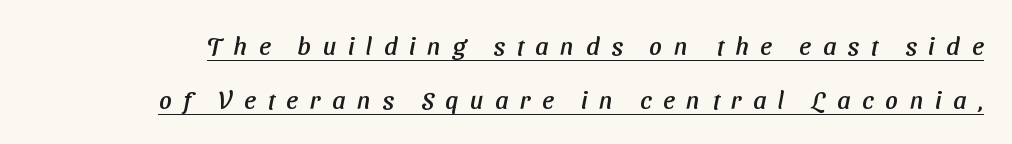
The image shows 25 px text type; set loose line spacing (2.18x), unusually wide letter spacing (+0.47 em), underlined.
